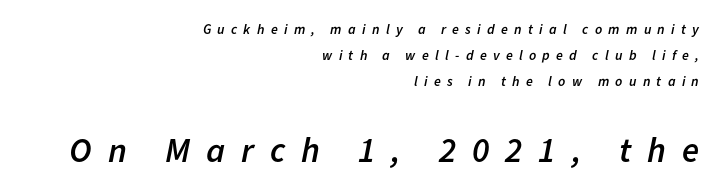
The image shows 35 px semibold type, italic (leaning right); set right-aligned, line spacing 1.87x, unusually wide letter spacing (+0.45 em), not underlined; the second (bottom) block is 2.5x larger; low stroke contrast and a medium x-height.
